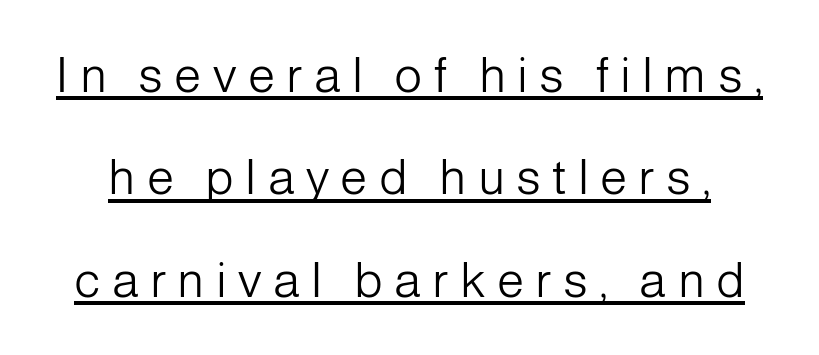
Letter spacing: wide. Serifs: no, the terminals of the letterforms are clean. The lettering holds an erect, upright posture throughout. The passage shown stacks its lines with a broad gap.
